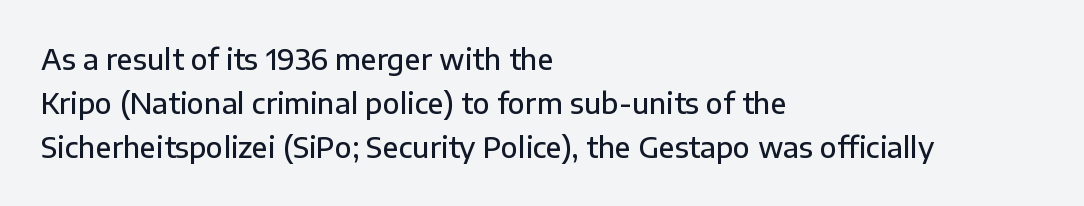
The rendering uses a semibold face; strokes are thickened but not to full bold. Each word holds together tightly as a unit, with standard inter-letter gaps. One glance says typical: line gaps are just what's usual. Casual observation: everything's shoved over to the left.
